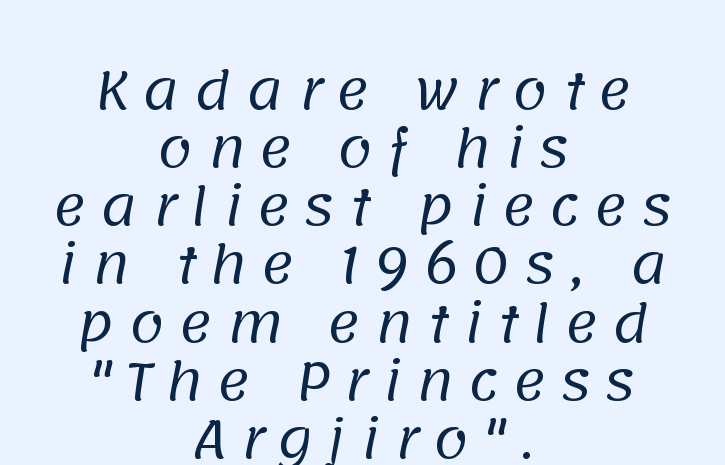
{"serif": "no", "bold": "no", "weight": "regular", "width": "normal", "stroke_contrast": "low", "x_height": "large", "monospaced": "no", "underline": "no", "align": "center", "line_spacing": "tight", "line_spacing_ratio": 1.14, "letter_spacing": "wide", "letter_spacing_em": 0.27, "glyph_px": 51}
